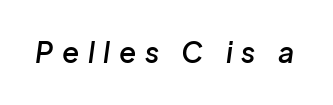
The image shows 28 px semibold type, italic (leaning right); set unusually wide letter spacing (+0.31 em), not underlined; low stroke contrast and a medium x-height.
